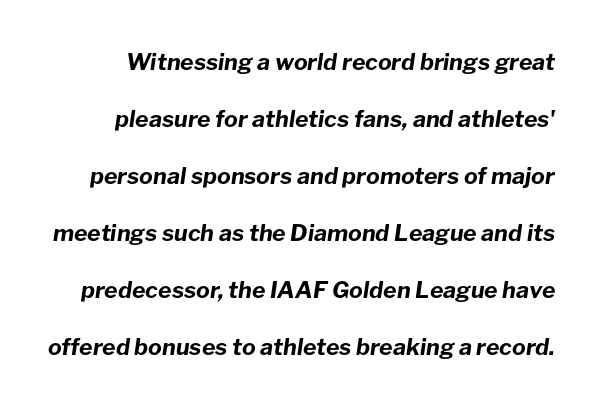
Posture: slanted. Glance below the letters and you will spot only blank space. Weight check: bold — yes, fully. What's the leading like? Stretched, with rows far apart.
